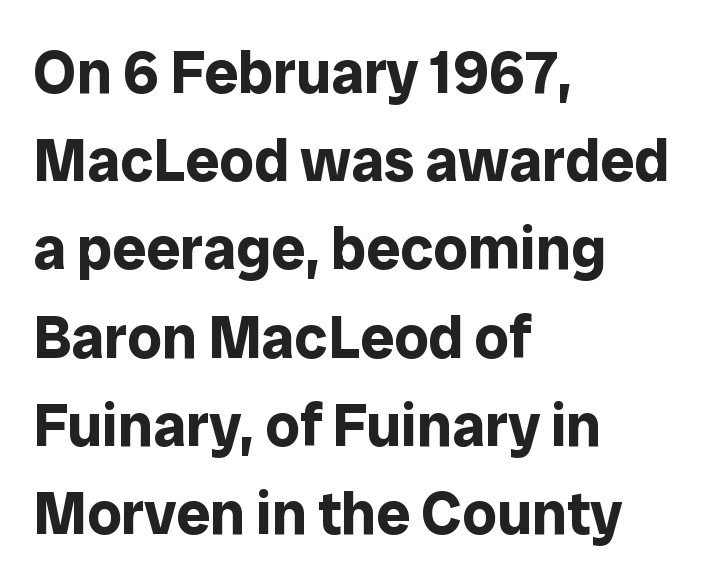
Q: Is the text bold? A: Yes.
Q: Is the text italic (slanted)? A: No, it is upright.
Q: Is the typeface a serif or a sans-serif typeface? A: Sans-serif.
Q: Is the text underlined? A: No.
Q: How is the paragraph aligned? A: Left-aligned.
Q: Is the spacing between letters normal or unusually wide? A: Normal.
Q: Is the spacing between lines tight, normal or loose? A: Normal.
Q: Width (condensed, normal, or wide)? A: Normal.
Q: Stroke contrast? A: Low.
Q: x-height? A: Medium.
Q: Monospaced? A: No.
